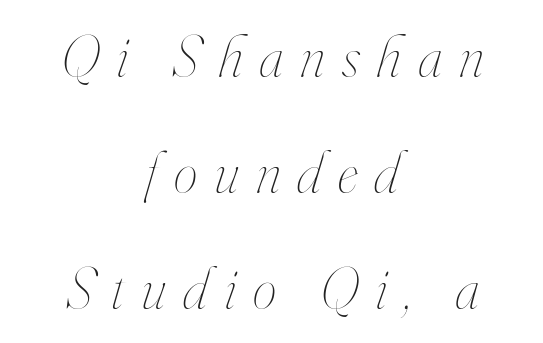
{"italic": "yes", "lean": "right", "slant_degrees": 16, "bold": "no", "weight": "thin", "width": "condensed", "stroke_contrast": "high", "x_height": "small", "monospaced": "no", "underline": "no", "align": "center", "line_spacing": "loose", "line_spacing_ratio": 1.93, "letter_spacing": "wide", "letter_spacing_em": 0.28, "glyph_px": 60}
